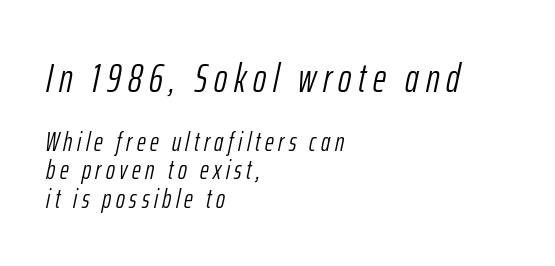
The designer dialed line spacing down below the default. The rendering anchors every line to the left-hand side. Slanted lettering throughout. Weight: not bold — regular or lighter. The space beneath each line is pristine and unruled. The emphasis by scale lands on block number one, above.
